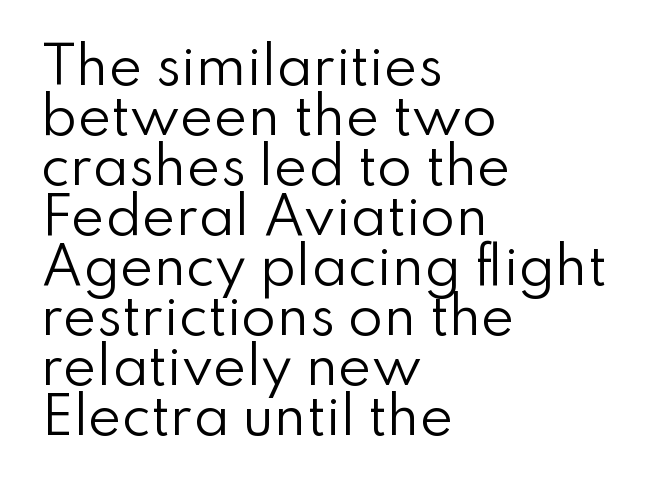
Q: Is the text bold? A: No.
Q: Is the text italic (slanted)? A: No, it is upright.
Q: Is the typeface a serif or a sans-serif typeface? A: Sans-serif.
Q: Is the text underlined? A: No.
Q: How is the paragraph aligned? A: Left-aligned.
Q: Is the spacing between letters normal or unusually wide? A: Normal.
Q: Is the spacing between lines tight, normal or loose? A: Tight.
Q: Width (condensed, normal, or wide)? A: Normal.
Q: Stroke contrast? A: Low.
Q: x-height? A: Small.
Q: Monospaced? A: No.
